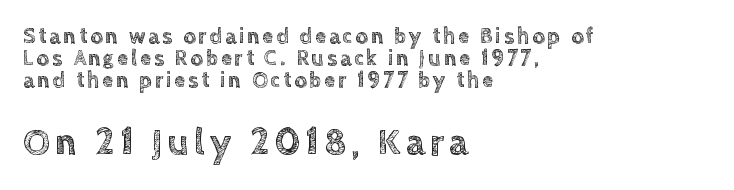
Looks like regular typesetting: each glyph gets only the width it needs. Unmarked baselines from the first word to the last. Do the letters lean? They stand straight. Horizontal alignment here is leftward, the default for most running prose. Top chunk: small. Bottom chunk: large.
